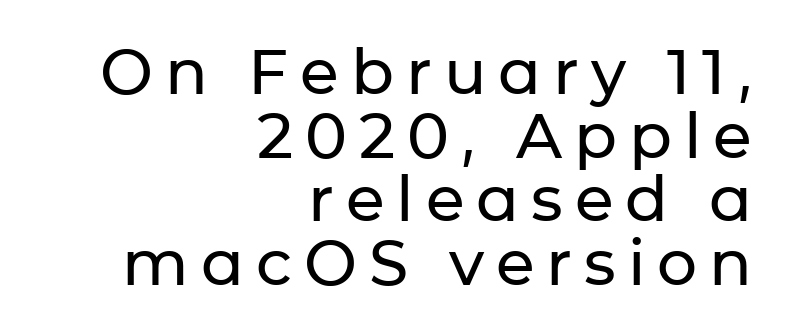
These lines huddle together more closely than default settings would place them. A sans-serif font was chosen for this passage. If you drew a line through each stem, it would be perfectly vertical. The typesetter chose a ragged-left arrangement here. The passage shown is typed in a proportional face where columns would drift.
